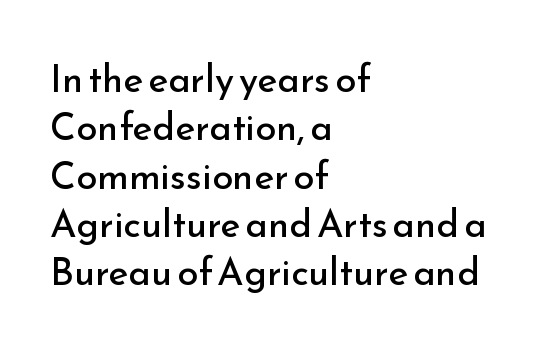
The image shows 38 px regular-weight sans-serif type, upright; set left-aligned, normal line spacing (1.27x), normal letter spacing, not underlined; low stroke contrast and a small x-height.
